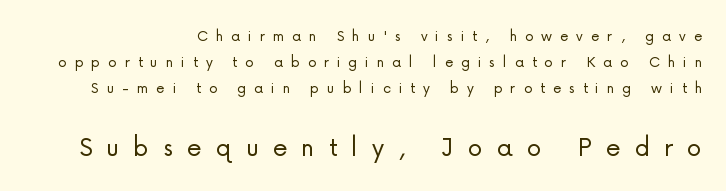
Q: Is the text bold? A: No.
Q: Is the text italic (slanted)? A: No, it is upright.
Q: Is the typeface a serif or a sans-serif typeface? A: Sans-serif.
Q: Is the text underlined? A: No.
Q: Is the spacing between letters normal or unusually wide? A: Unusually wide.
Q: Is the spacing between lines tight, normal or loose? A: Normal.
Q: Which block of text is set in a larger size, the first (top) or the second (bottom)? A: The second (bottom) one.
Q: Width (condensed, normal, or wide)? A: Normal.
Q: Stroke contrast? A: Low.
Q: x-height? A: Medium.
Q: Monospaced? A: No.
